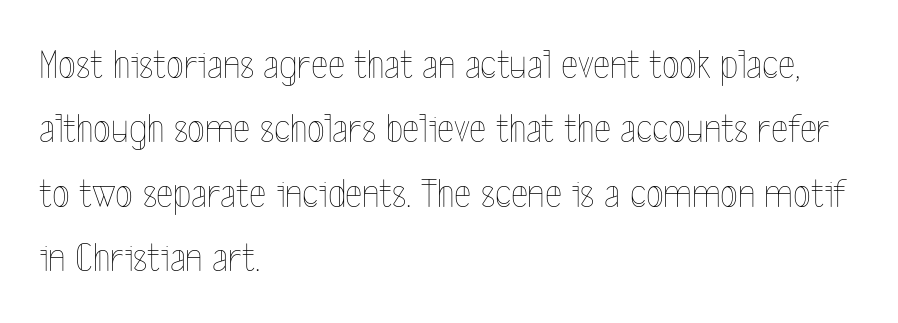
{"italic": "no", "bold": "no", "weight": "thin", "width": "condensed", "x_height": "medium", "monospaced": "no", "underline": "no", "align": "left", "line_spacing": "normal", "line_spacing_ratio": 1.57, "letter_spacing": "normal", "letter_spacing_em": 0.0, "glyph_px": 41}
